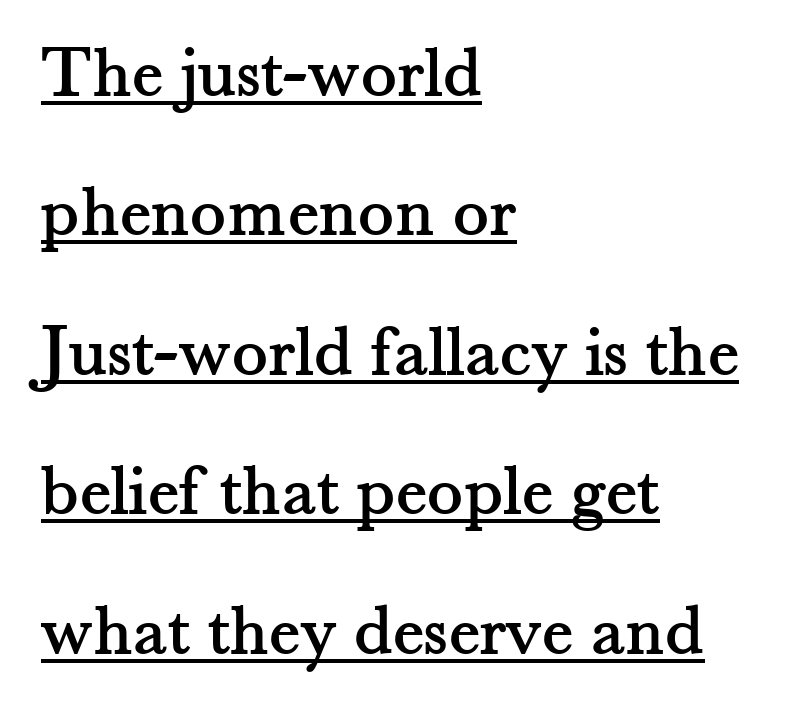
This sample uses plain, unmodified letter spacing. In terms of letterform style, serifs are clearly present. Line beginnings align vertically; line endings do not. These characters rest on top of a visible drawn line. Vertical strokes here are truly vertical.
